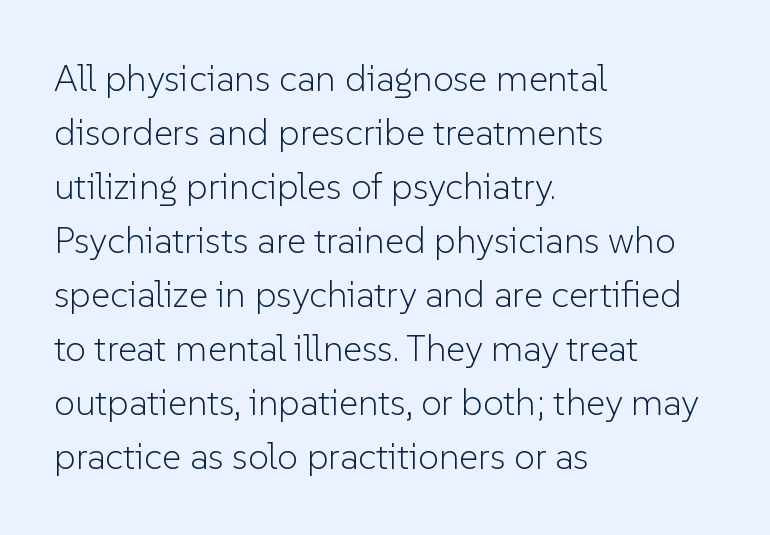
Q: Is the text bold? A: No.
Q: Is the text italic (slanted)? A: No, it is upright.
Q: Is the typeface a serif or a sans-serif typeface? A: Sans-serif.
Q: Is the text underlined? A: No.
Q: How is the paragraph aligned? A: Left-aligned.
Q: Is the spacing between letters normal or unusually wide? A: Normal.
Q: Is the spacing between lines tight, normal or loose? A: Normal.
Q: Width (condensed, normal, or wide)? A: Normal.
Q: Stroke contrast? A: Low.
Q: x-height? A: Medium.
Q: Monospaced? A: No.
